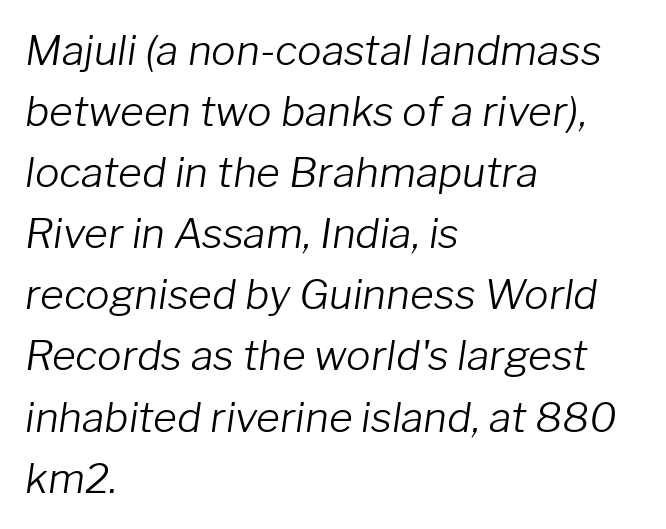
Q: Is the text bold? A: No.
Q: Is the text italic (slanted)? A: Yes, it leans right by about 8 degrees.
Q: Is the text underlined? A: No.
Q: How is the paragraph aligned? A: Left-aligned.
Q: Is the spacing between letters normal or unusually wide? A: Normal.
Q: Is the spacing between lines tight, normal or loose? A: Normal.
Q: Width (condensed, normal, or wide)? A: Normal.
Q: Stroke contrast? A: Low.
Q: x-height? A: Medium.
Q: Monospaced? A: No.
